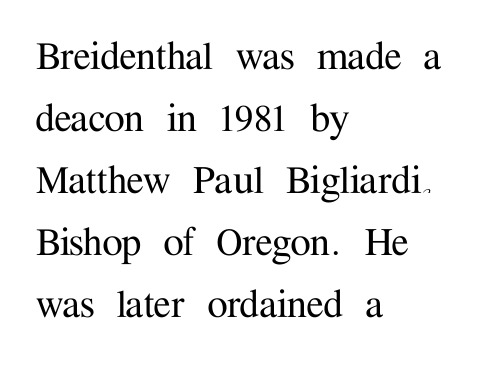
Q: Is the text italic (slanted)? A: No, it is upright.
Q: Is the typeface a serif or a sans-serif typeface? A: Serif.
Q: Is the text underlined? A: No.
Q: How is the paragraph aligned? A: Left-aligned.
Q: Is the spacing between letters normal or unusually wide? A: Normal.
Q: Is the spacing between lines tight, normal or loose? A: Normal.
Q: Width (condensed, normal, or wide)? A: Normal.
Q: Stroke contrast? A: Medium.
Q: x-height? A: Medium.
Q: Monospaced? A: No.
